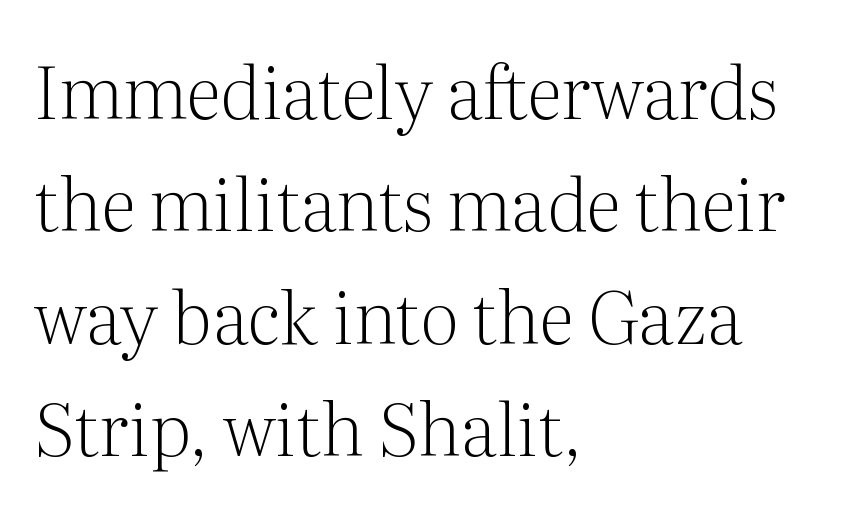
The image shows 72 px light serif type, upright; set left-aligned, normal line spacing (1.56x), normal letter spacing, not underlined; medium stroke contrast and a medium x-height.
